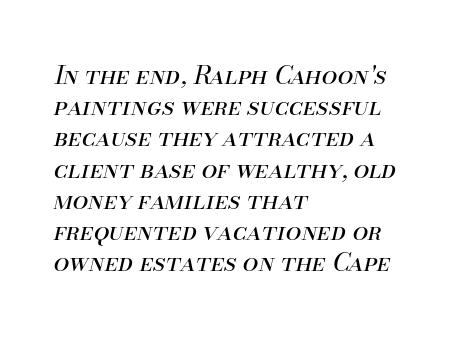
Q: Is the text bold? A: No.
Q: Is the text italic (slanted)? A: Yes, it leans right by about 13 degrees.
Q: Is the text underlined? A: No.
Q: How is the paragraph aligned? A: Left-aligned.
Q: Is the spacing between letters normal or unusually wide? A: Normal.
Q: Is the spacing between lines tight, normal or loose? A: Normal.
